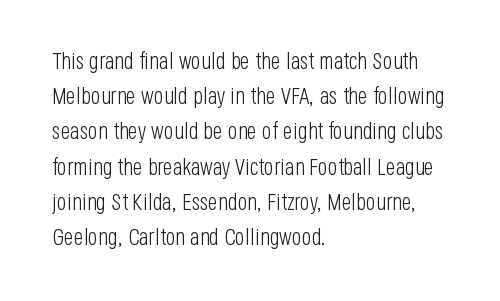
Q: Is the text bold? A: No.
Q: Is the text italic (slanted)? A: No, it is upright.
Q: Is the text underlined? A: No.
Q: How is the paragraph aligned? A: Left-aligned.
Q: Is the spacing between letters normal or unusually wide? A: Normal.
Q: Is the spacing between lines tight, normal or loose? A: Normal.
